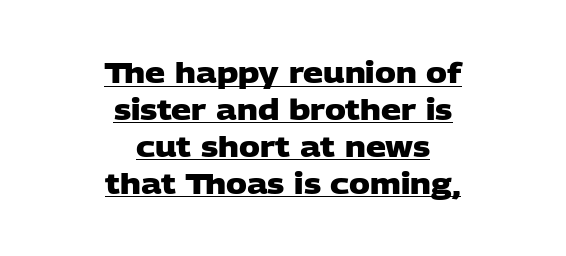
{"serif": "no", "bold": "yes", "weight": "heavy", "width": "wide", "stroke_contrast": "low", "x_height": "large", "monospaced": "no", "underline": "yes", "align": "center", "line_spacing": "normal", "line_spacing_ratio": 1.32, "letter_spacing": "normal", "letter_spacing_em": 0.0, "glyph_px": 28}
